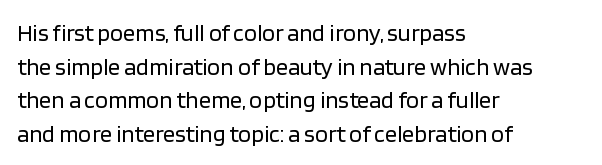
The image shows 24 px text type, upright; set left-aligned, normal line spacing (1.4x), normal letter spacing, not underlined.
